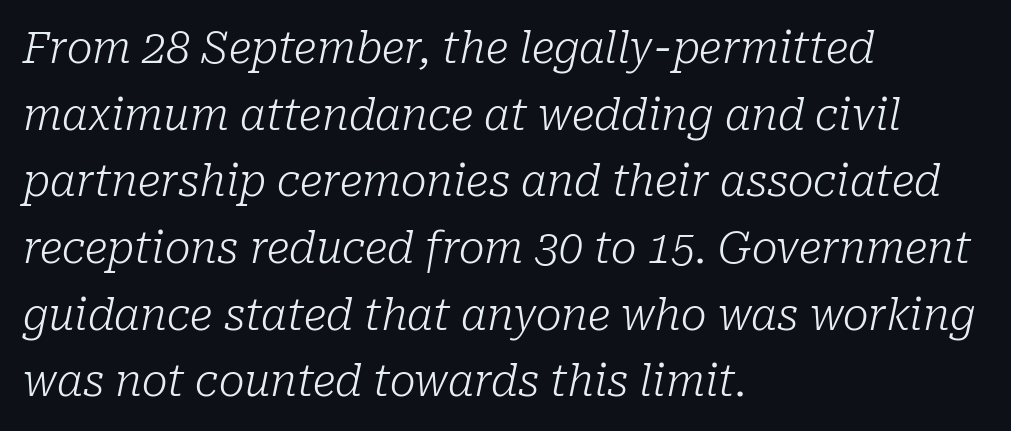
Q: Is the text bold? A: No.
Q: Is the text italic (slanted)? A: Yes, it leans right by about 10 degrees.
Q: Is the typeface a serif or a sans-serif typeface? A: Serif.
Q: Is the text underlined? A: No.
Q: How is the paragraph aligned? A: Left-aligned.
Q: Is the spacing between letters normal or unusually wide? A: Normal.
Q: Is the spacing between lines tight, normal or loose? A: Normal.
Q: Width (condensed, normal, or wide)? A: Normal.
Q: Stroke contrast? A: Low.
Q: x-height? A: Medium.
Q: Monospaced? A: No.
